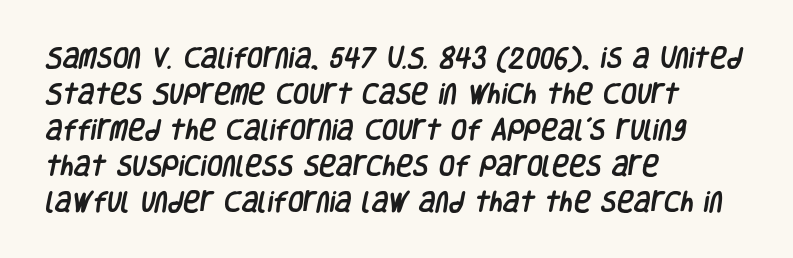
The lines sit at an ordinary, default distance from one another. The space beneath each line is pristine and unruled. These lines are set flush left with a ragged right edge. Does extra space separate the letters? No, they use regular spacing.
